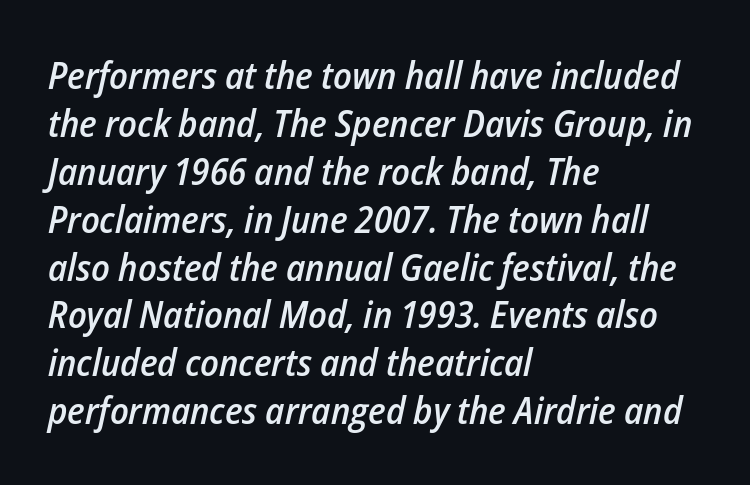
The image shows 38 px semibold, condensed type, italic (leaning right); set left-aligned, normal line spacing (1.26x), normal letter spacing, not underlined; low stroke contrast and a medium x-height.
